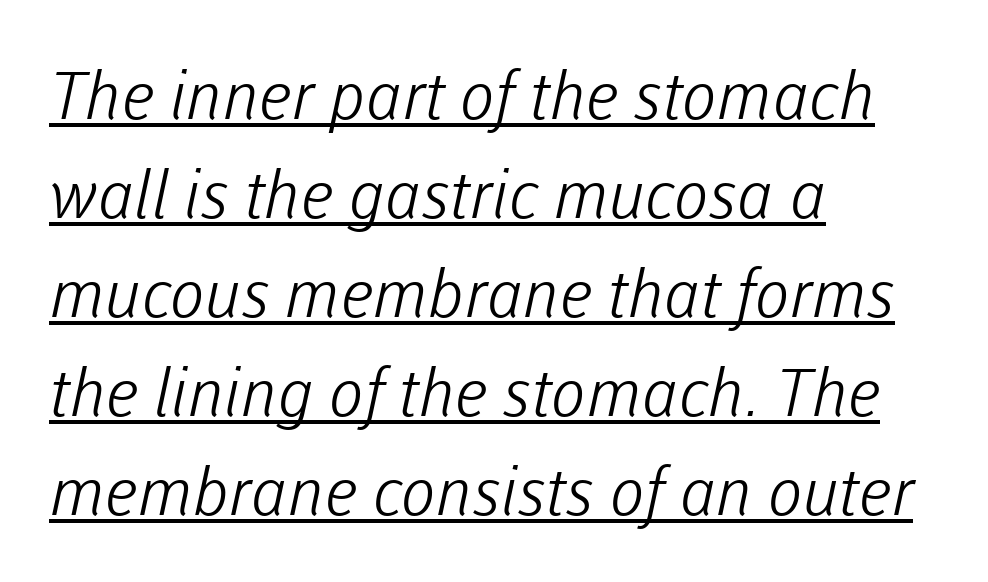
What stands out about the letter spacing? Nothing — it is the standard amount. The letters advance in unequal steps, a hallmark of proportional type. The rendering uses a moderate line-height, typical for paragraphs. Students, observe the line beneath the letters — that is underlining. Which margin do the lines hug? The left one — the right edge is uneven. This reads as an unemphasized weight, regular at the heaviest.
